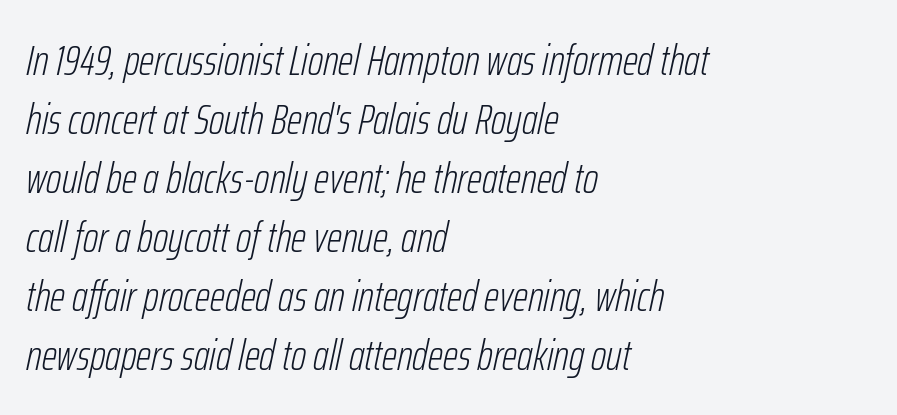
The face looks like a standard text weight, possibly lighter. The glyphs are unaccompanied by any horizontal stroke below them. The lines sit at an ordinary, default distance from one another. These lines keep a tight, regular rhythm from letter to letter. The rendering applies a slant to the glyphs. Notice how the passage keeps a crisp vertical edge on the left only.
